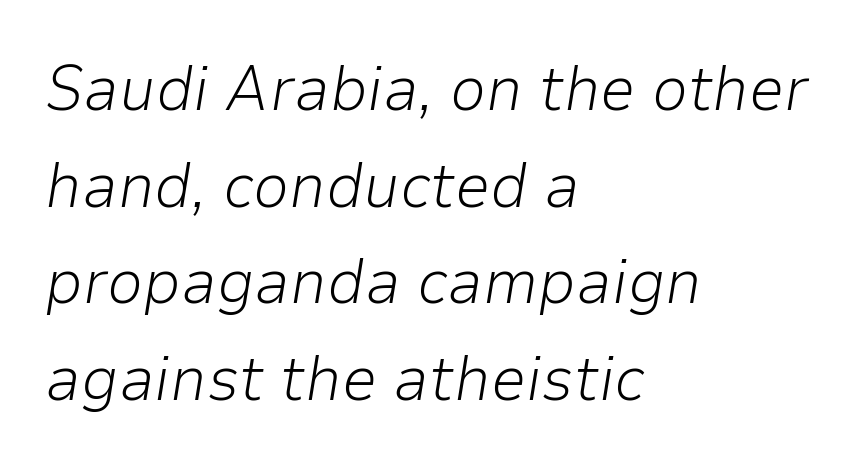
{"italic": "yes", "lean": "right", "slant_degrees": 9, "bold": "no", "weight": "light", "width": "normal", "stroke_contrast": "low", "x_height": "medium", "monospaced": "no", "underline": "no", "align": "left", "line_spacing": "normal", "line_spacing_ratio": 1.51, "letter_spacing": "normal", "letter_spacing_em": 0.0, "glyph_px": 64}
